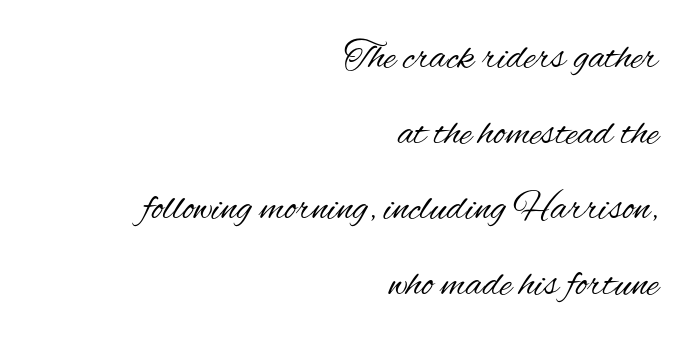
Proportional: the letters do not fall into vertical columns. Underline: absent. Check where the strokes stop: nothing finishes them off — pure sans. Nothing heavy about these letters — not bold at all. The compositor pushed each line to the right boundary.
